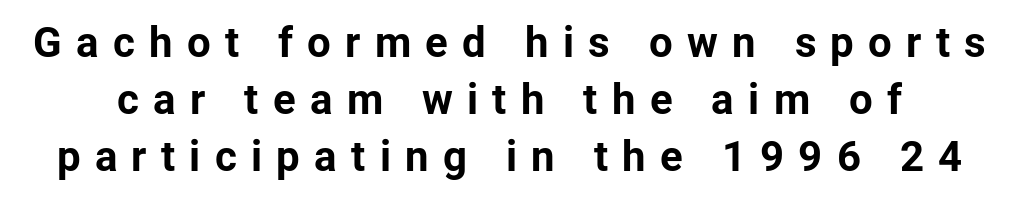
Q: Is the text bold? A: Yes.
Q: Is the text italic (slanted)? A: No, it is upright.
Q: Is the typeface a serif or a sans-serif typeface? A: Sans-serif.
Q: Is the text underlined? A: No.
Q: Is the spacing between letters normal or unusually wide? A: Unusually wide.
Q: Is the spacing between lines tight, normal or loose? A: Normal.
Q: Width (condensed, normal, or wide)? A: Normal.
Q: Stroke contrast? A: Low.
Q: x-height? A: Medium.
Q: Monospaced? A: No.
